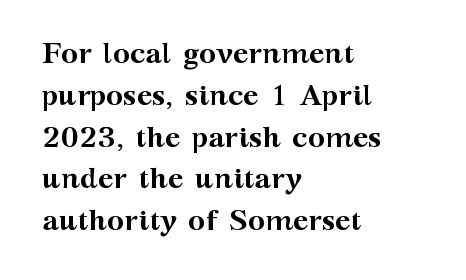
{"serif": "yes", "italic": "no", "bold": "yes", "weight": "semibold", "width": "wide", "stroke_contrast": "medium", "x_height": "medium", "monospaced": "no", "underline": "no", "align": "left", "line_spacing": "normal", "line_spacing_ratio": 1.44, "letter_spacing": "normal", "letter_spacing_em": 0.0, "glyph_px": 29}
